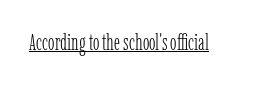
Q: Is the text bold? A: No.
Q: Is the text italic (slanted)? A: No, it is upright.
Q: Is the text underlined? A: Yes.
Q: Is the spacing between letters normal or unusually wide? A: Normal.
